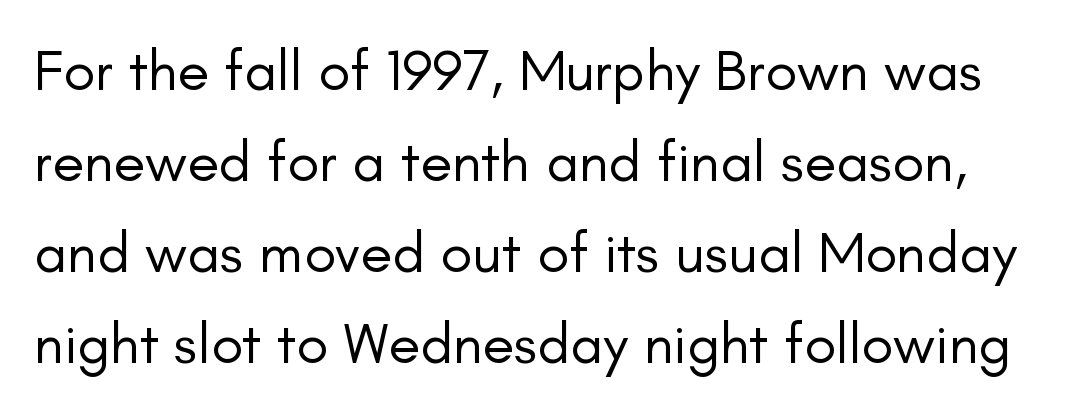
Leading: standard. Lines of text with bare space underneath. No extra tracking has been applied to these lines. Letterform terminals end flat and unadorned throughout the passage. The typeface has the unassuming heft of standard copy or less.
